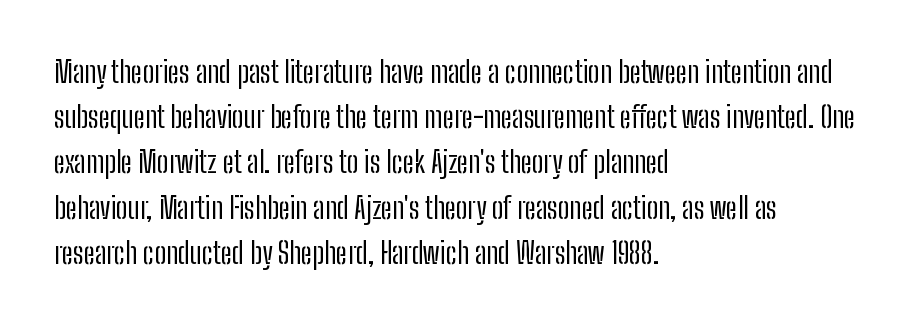
Q: Is the text bold? A: No.
Q: Is the text italic (slanted)? A: No, it is upright.
Q: Is the typeface a serif or a sans-serif typeface? A: Sans-serif.
Q: Is the text underlined? A: No.
Q: How is the paragraph aligned? A: Left-aligned.
Q: Is the spacing between letters normal or unusually wide? A: Normal.
Q: Is the spacing between lines tight, normal or loose? A: Normal.
Q: Width (condensed, normal, or wide)? A: Condensed.
Q: Stroke contrast? A: Low.
Q: x-height? A: Medium.
Q: Monospaced? A: No.
